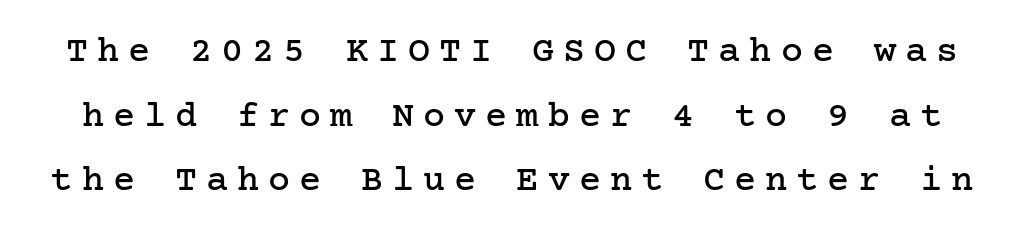
{"serif": "yes", "italic": "no", "width": "normal", "stroke_contrast": "low", "x_height": "medium", "underline": "no", "line_spacing_ratio": 1.75, "letter_spacing": "wide", "letter_spacing_em": 0.24, "glyph_px": 37}
